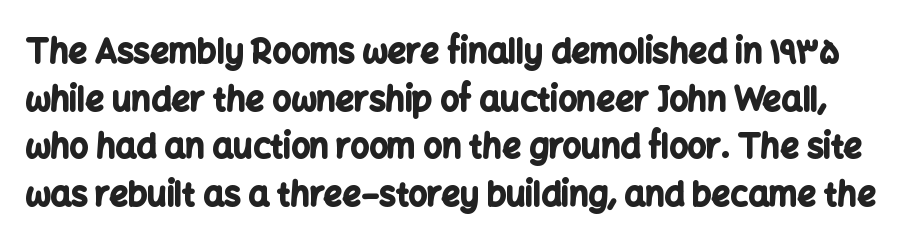
This sample has the flowing, uneven cadence of proportional lettering. The type is set solid horizontally, with unmodified tracking. Posture: straight, roman, zero tilt. Just letters on the line, the space beneath them empty.
